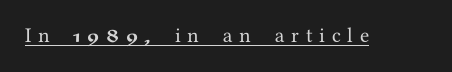
The image shows 21 px text type, upright; set unusually wide letter spacing (+0.32 em), underlined.
